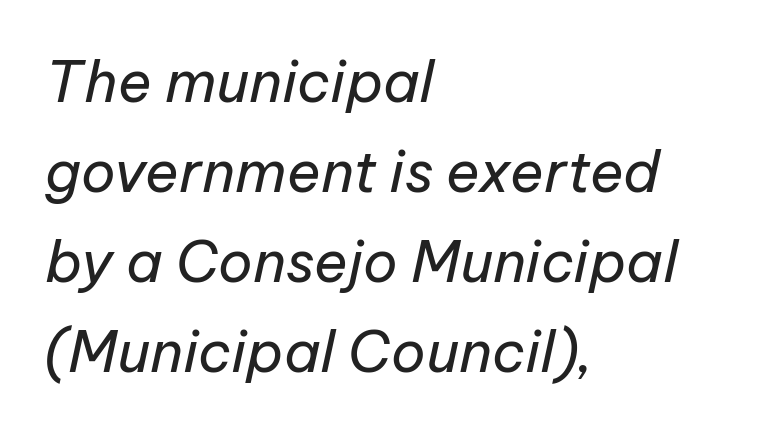
The image shows 57 px regular-weight type, italic (leaning right); set left-aligned, normal line spacing (1.58x), normal letter spacing, not underlined; low stroke contrast and a medium x-height.
